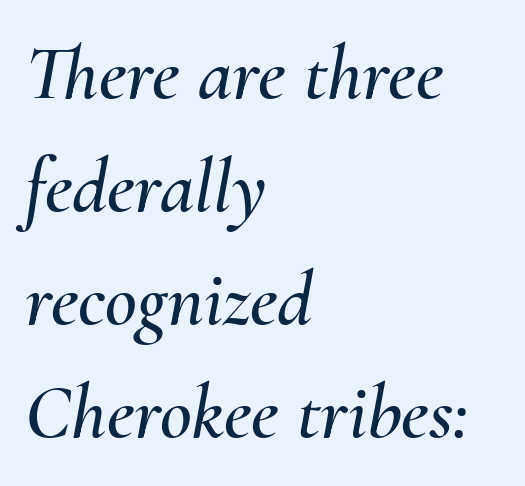
Q: Is the text italic (slanted)? A: Yes, it leans right by about 10 degrees.
Q: Is the text underlined? A: No.
Q: How is the paragraph aligned? A: Left-aligned.
Q: Is the spacing between letters normal or unusually wide? A: Normal.
Q: Is the spacing between lines tight, normal or loose? A: Normal.
Q: Width (condensed, normal, or wide)? A: Normal.
Q: Stroke contrast? A: Medium.
Q: x-height? A: Small.
Q: Monospaced? A: No.
